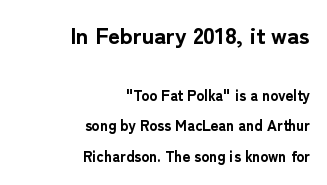
{"italic": "no", "bold": "yes", "underline": "no", "align": "right", "line_spacing": "loose", "line_spacing_ratio": 2.05, "letter_spacing": "normal", "letter_spacing_em": 0.0, "larger_block": "first", "size_ratio": 1.53, "glyph_px": 23}
